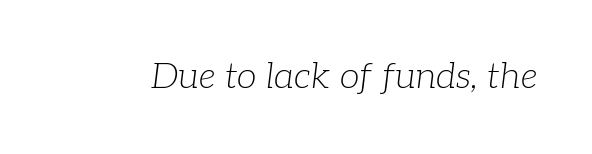
Q: Is the text bold? A: No.
Q: Is the text italic (slanted)? A: Yes, it leans right by about 7 degrees.
Q: Is the typeface a serif or a sans-serif typeface? A: Serif.
Q: Is the text underlined? A: No.
Q: Is the spacing between letters normal or unusually wide? A: Normal.
Q: Width (condensed, normal, or wide)? A: Normal.
Q: Stroke contrast? A: Low.
Q: x-height? A: Medium.
Q: Monospaced? A: No.
